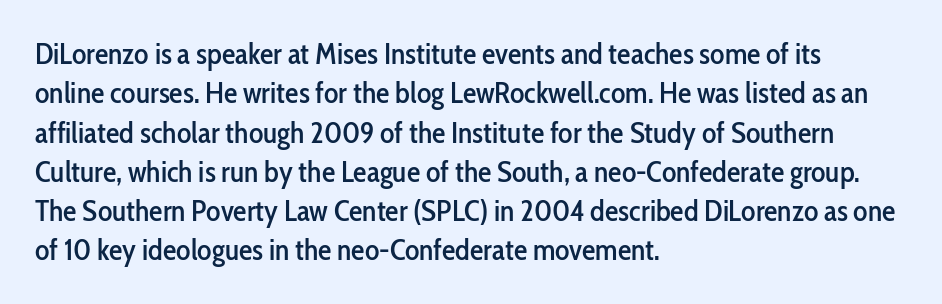
Bare-footed words on every line. Do the letters lean? They stand straight. Between one letter and the next there's only the usual sliver of space. Does the type have serifs? No, each stem ends abruptly. Leading: standard. Spacing verdict: proportional, widths tailored to each character.
